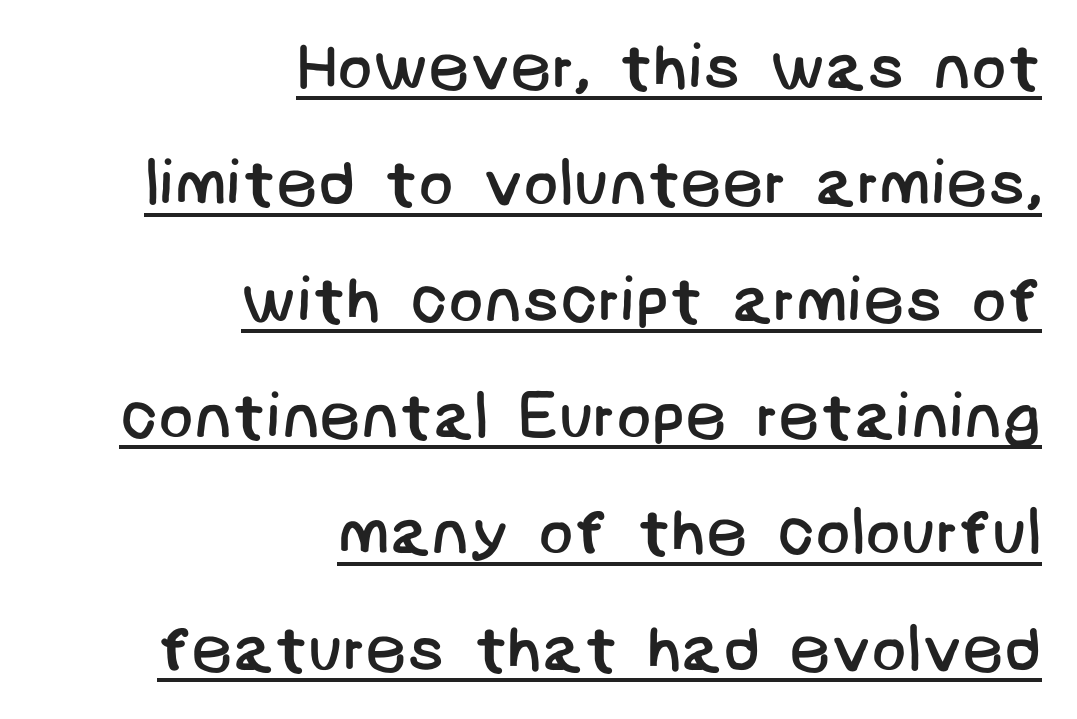
The rendering shows plain stroke endings on the letterforms — a sans-serif design. If you drew a ruler down the right edge, every line would touch it. This sample uses plain, unmodified letter spacing. The weight tops out at a normal text grade. A rule runs beneath these lines of type.
